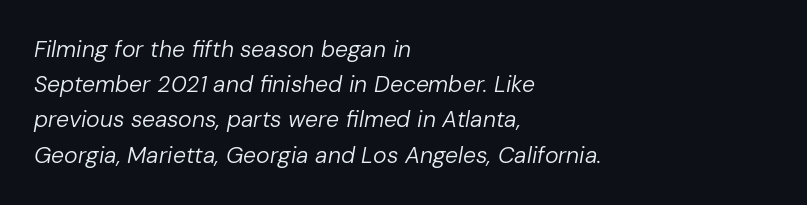
Q: Is the text bold? A: No.
Q: Is the text italic (slanted)? A: Yes, it leans right by about 10 degrees.
Q: Is the text underlined? A: No.
Q: How is the paragraph aligned? A: Left-aligned.
Q: Is the spacing between letters normal or unusually wide? A: Normal.
Q: Is the spacing between lines tight, normal or loose? A: Normal.
